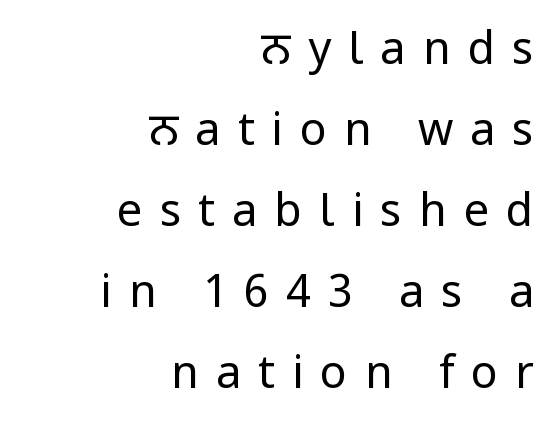
{"serif": "no", "italic": "no", "bold": "no", "weight": "regular", "width": "normal", "stroke_contrast": "low", "x_height": "medium", "monospaced": "no", "underline": "no", "align": "right", "line_spacing_ratio": 1.8, "letter_spacing": "wide", "letter_spacing_em": 0.38, "glyph_px": 45}
